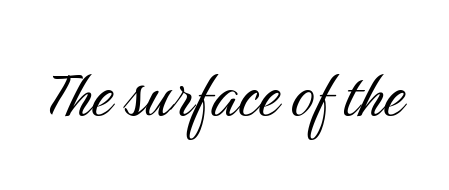
Q: Is the text bold? A: No.
Q: Is the text italic (slanted)? A: Yes.
Q: Is the typeface a serif or a sans-serif typeface? A: Sans-serif.
Q: Is the text underlined? A: No.
Q: Is the spacing between letters normal or unusually wide? A: Normal.
Q: Width (condensed, normal, or wide)? A: Condensed.
Q: Stroke contrast? A: Medium.
Q: x-height? A: Medium.
Q: Monospaced? A: No.
